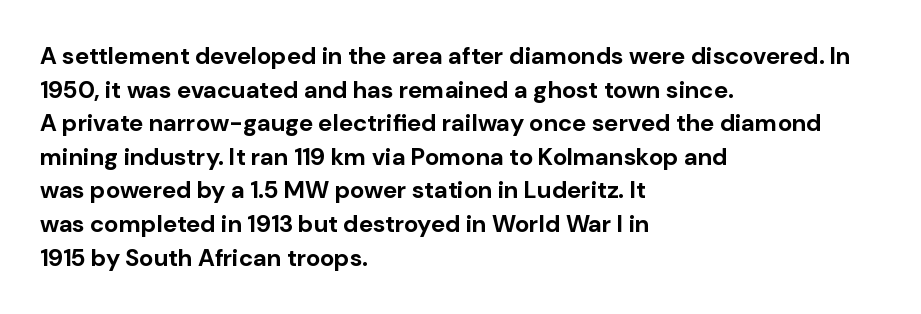
{"italic": "no", "bold": "yes", "underline": "no", "align": "left", "line_spacing": "normal", "line_spacing_ratio": 1.4, "letter_spacing": "normal", "letter_spacing_em": 0.0, "glyph_px": 24}
